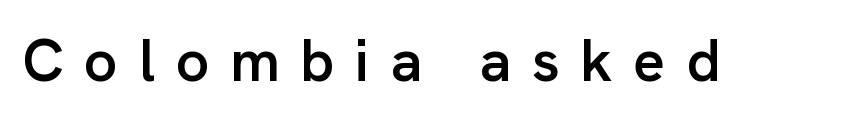
{"serif": "no", "italic": "no", "bold": "semi", "weight": "semibold", "width": "normal", "stroke_contrast": "low", "x_height": "medium", "monospaced": "no", "underline": "no", "letter_spacing": "wide", "letter_spacing_em": 0.35, "glyph_px": 59}
